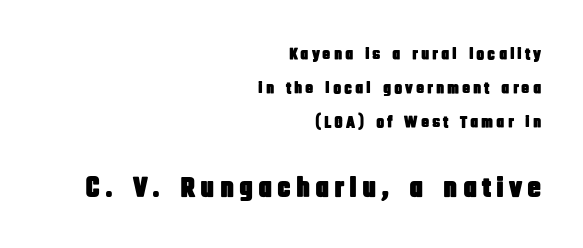
Q: Is the text italic (slanted)? A: No, it is upright.
Q: Is the typeface a serif or a sans-serif typeface? A: Sans-serif.
Q: Is the text underlined? A: No.
Q: How is the paragraph aligned? A: Right-aligned.
Q: Is the spacing between lines tight, normal or loose? A: Loose.
Q: Which block of text is set in a larger size, the first (top) or the second (bottom)? A: The second (bottom) one.
Q: Width (condensed, normal, or wide)? A: Condensed.
Q: Stroke contrast? A: Low.
Q: x-height? A: Large.
Q: Monospaced? A: No.
